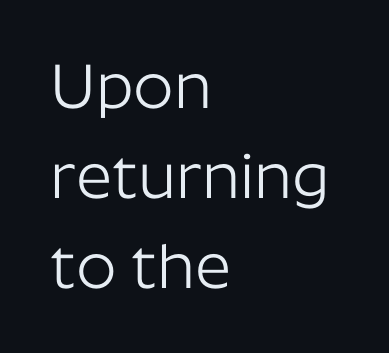
Q: Is the text bold? A: No.
Q: Is the text italic (slanted)? A: No, it is upright.
Q: Is the typeface a serif or a sans-serif typeface? A: Sans-serif.
Q: Is the text underlined? A: No.
Q: How is the paragraph aligned? A: Left-aligned.
Q: Is the spacing between letters normal or unusually wide? A: Normal.
Q: Is the spacing between lines tight, normal or loose? A: Normal.
Q: Width (condensed, normal, or wide)? A: Normal.
Q: Stroke contrast? A: Low.
Q: x-height? A: Medium.
Q: Monospaced? A: No.
